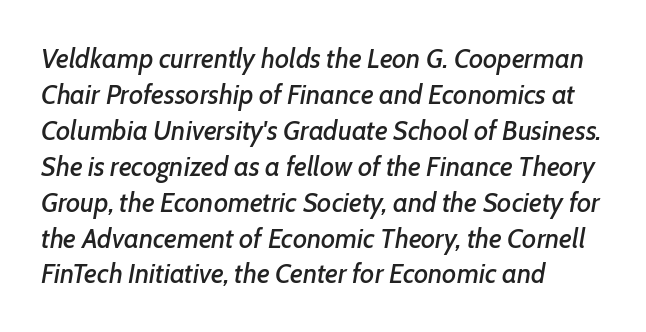
{"italic": "yes", "lean": "right", "slant_degrees": 7, "underline": "no", "align": "left", "line_spacing": "normal", "line_spacing_ratio": 1.33, "letter_spacing": "normal", "letter_spacing_em": 0.0, "glyph_px": 27}
